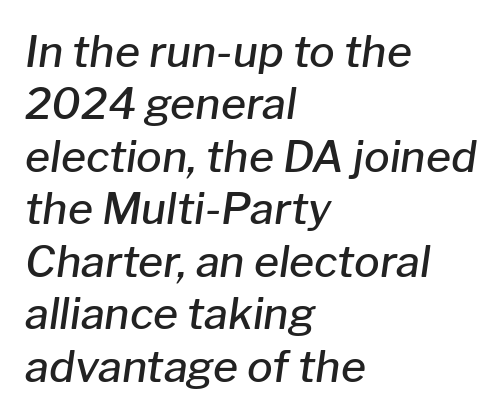
The image shows 43 px semibold type, italic (leaning right); set left-aligned, line spacing 1.22x, normal letter spacing, not underlined; low stroke contrast and a medium x-height.
